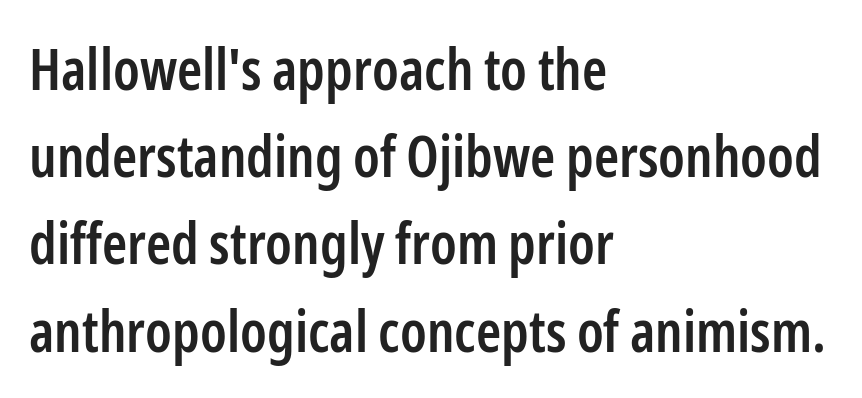
Q: Is the text bold? A: Semi-bold.
Q: Is the text italic (slanted)? A: No, it is upright.
Q: Is the typeface a serif or a sans-serif typeface? A: Sans-serif.
Q: Is the text underlined? A: No.
Q: How is the paragraph aligned? A: Left-aligned.
Q: Is the spacing between letters normal or unusually wide? A: Normal.
Q: Is the spacing between lines tight, normal or loose? A: Normal.
Q: Width (condensed, normal, or wide)? A: Condensed.
Q: Stroke contrast? A: Low.
Q: x-height? A: Medium.
Q: Monospaced? A: No.
